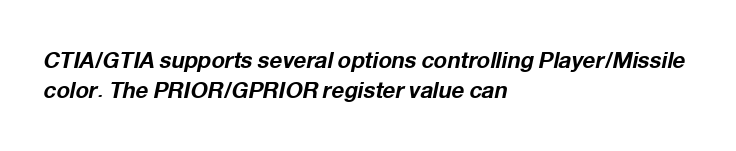
Is the type slanted? Yes — the strokes lean at a clear angle. The paragraph has a hard left edge and a soft right edge. Bare-footed words on every line. There is no visible air inserted between adjacent glyphs. Rows of type keep a routine distance in the vertical direction.
